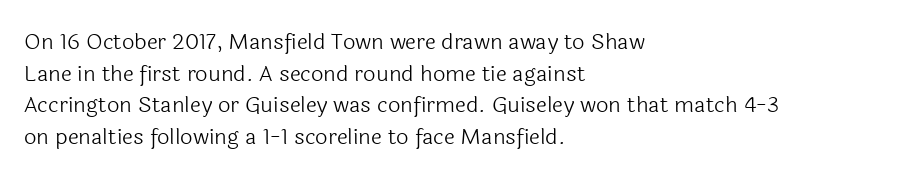
Ordinary non-slanted type is in use. Whoever set this chose a conventional vertical rhythm. Nothing unusual about the tracking: characters are spaced as the font intends. Every row of glyphs begins at an identical x-position on the left.
